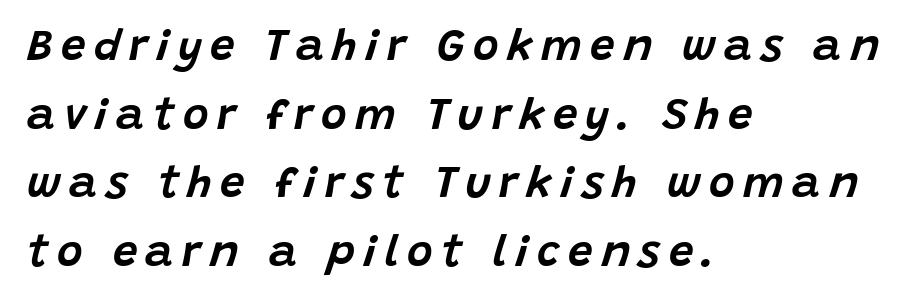
The paragraph has a hard left edge and a soft right edge. Rendered with sloped, italic letterforms. Bare-footed words on every line. The rendering uses natural spacing where letterforms have individual widths. Line spacing here is normal.
